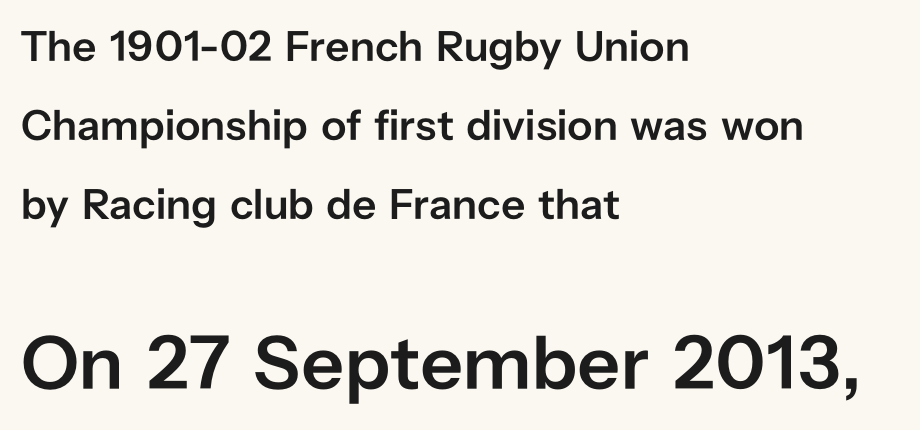
The image shows 76 px semibold sans-serif type, upright; set left-aligned, line spacing 1.84x, normal letter spacing, not underlined; the second (bottom) block is 1.77x larger; low stroke contrast and a medium x-height.
